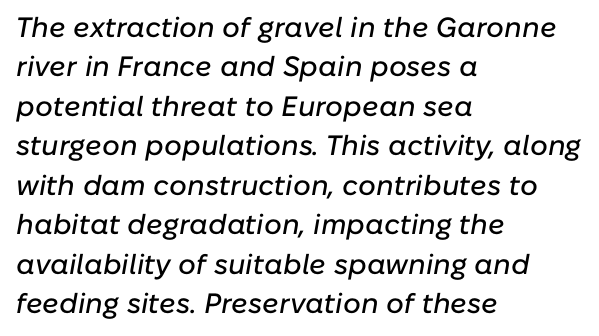
The designer left line spacing at the default. If you drew a line through each stem, it would be angled. The rendering keeps characters at their native spacing. Spacing verdict: proportional, widths tailored to each character. Leftover space on each line is placed entirely after the last word.
